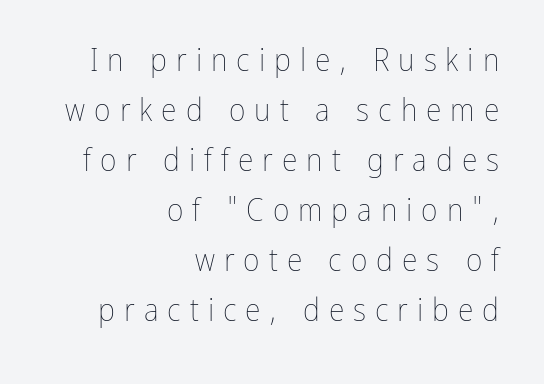
{"italic": "no", "bold": "no", "weight": "thin", "width": "condensed", "stroke_contrast": "low", "x_height": "medium", "monospaced": "no", "underline": "no", "align": "right", "line_spacing": "normal", "line_spacing_ratio": 1.56, "letter_spacing": "wide", "letter_spacing_em": 0.28, "glyph_px": 32}
